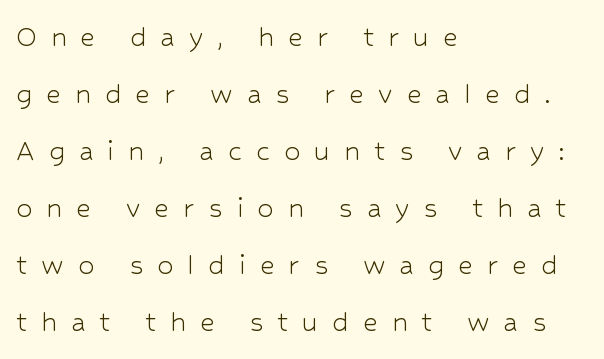
This rendering features lettering with no underline. Compared with typical body copy, the letter spacing here is much looser. The passage shown is typed in a proportional face where columns would drift. The letters stand straight up with perfectly vertical stems. Which margin do the lines hug? The left one — the right edge is uneven.
